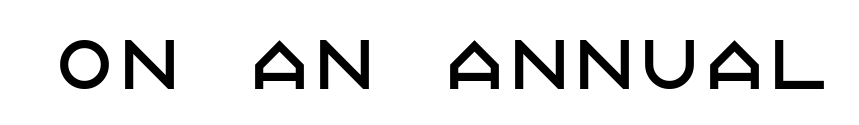
Q: Is the text italic (slanted)? A: No, it is upright.
Q: Is the typeface a serif or a sans-serif typeface? A: Sans-serif.
Q: Is the text underlined? A: No.
Q: Is the spacing between letters normal or unusually wide? A: Normal.
Q: Width (condensed, normal, or wide)? A: Normal.
Q: Stroke contrast? A: Low.
Q: x-height? A: Large.
